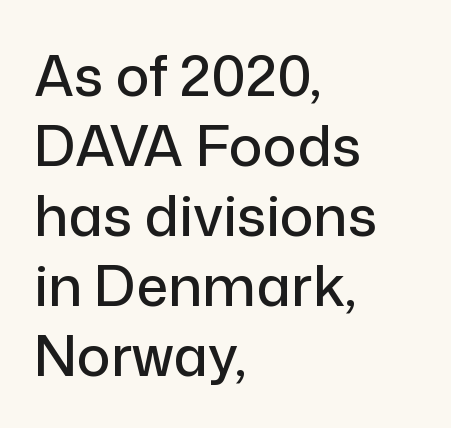
Default kerning and tracking; the words read as compact shapes. The rendering shows plain stroke endings on the letterforms — a sans-serif design. The letters stand straight up with perfectly vertical stems. The lines are quadded left.
